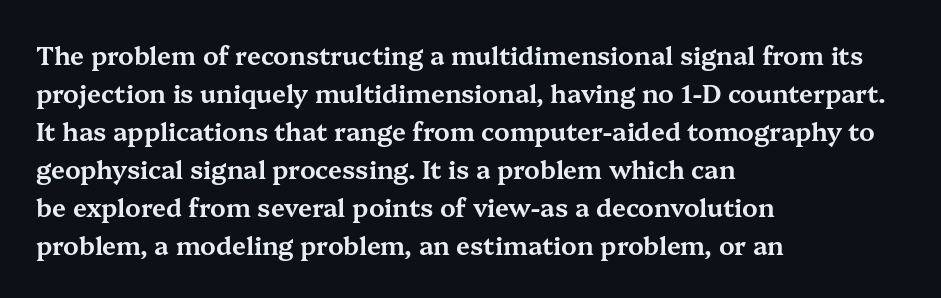
Plain, unruled lines of type. Each word holds together tightly as a unit, with standard inter-letter gaps. Every row of glyphs begins at an identical x-position on the left. Leading matches the norm, producing a regular column.
